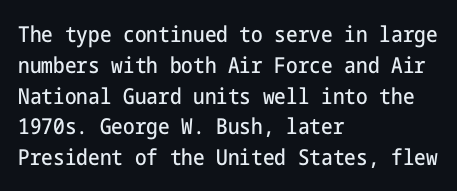
{"italic": "no", "underline": "no", "align": "left", "line_spacing": "normal", "line_spacing_ratio": 1.4, "letter_spacing": "normal", "letter_spacing_em": 0.0, "glyph_px": 22}
